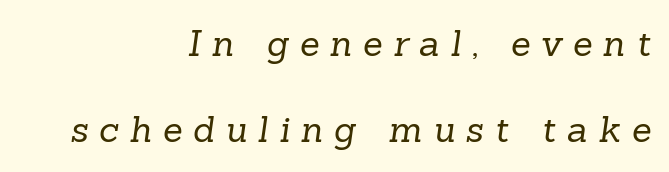
{"serif": "yes", "bold": "no", "weight": "regular", "width": "normal", "stroke_contrast": "low", "x_height": "medium", "monospaced": "no", "underline": "no", "align": "right", "line_spacing": "loose", "line_spacing_ratio": 2.39, "letter_spacing": "wide", "letter_spacing_em": 0.3, "glyph_px": 36}
